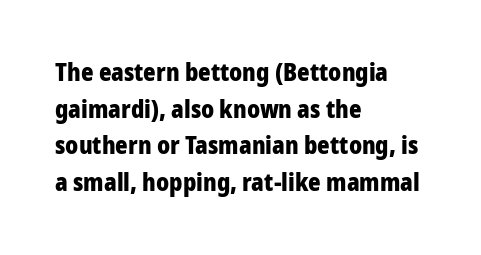
Q: Is the text bold? A: Yes.
Q: Is the text italic (slanted)? A: No, it is upright.
Q: Is the text underlined? A: No.
Q: How is the paragraph aligned? A: Left-aligned.
Q: Is the spacing between letters normal or unusually wide? A: Normal.
Q: Is the spacing between lines tight, normal or loose? A: Normal.
